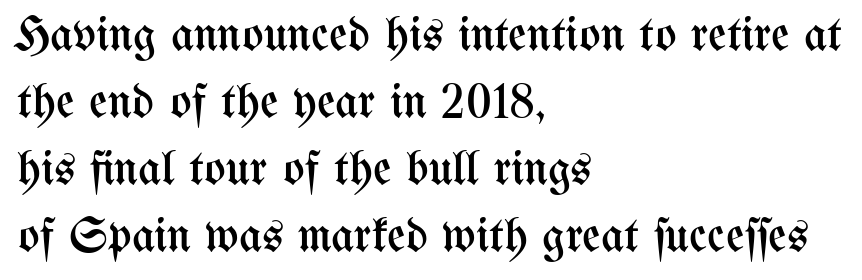
The image shows 50 px regular-weight, condensed type, upright; set left-aligned, normal line spacing (1.34x), normal letter spacing, not underlined; medium stroke contrast and a medium x-height.
